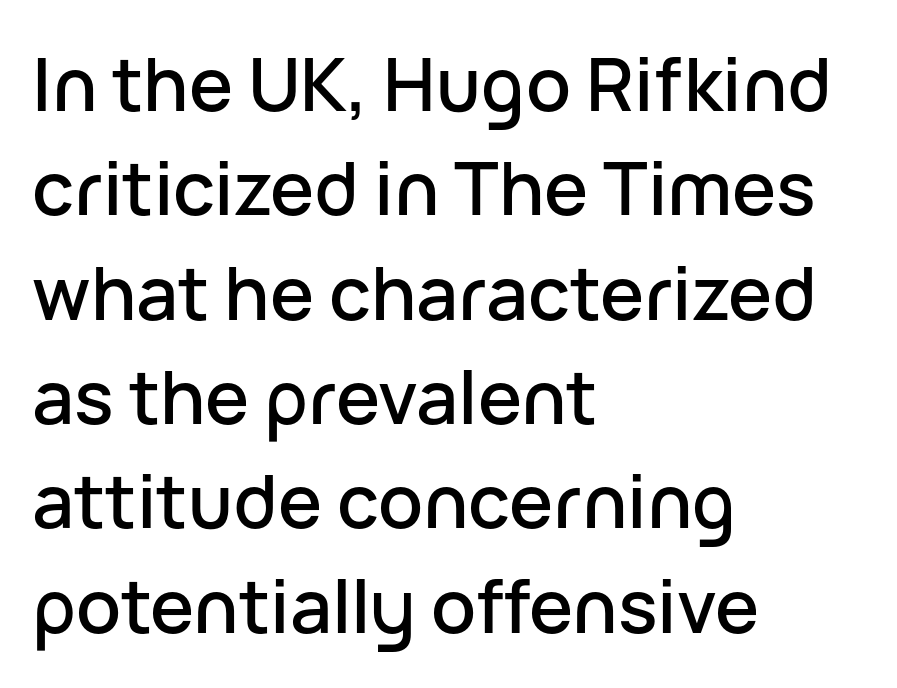
The image shows 74 px sans-serif type, upright; set left-aligned, normal line spacing (1.41x), normal letter spacing, not underlined; low stroke contrast and a medium x-height.
